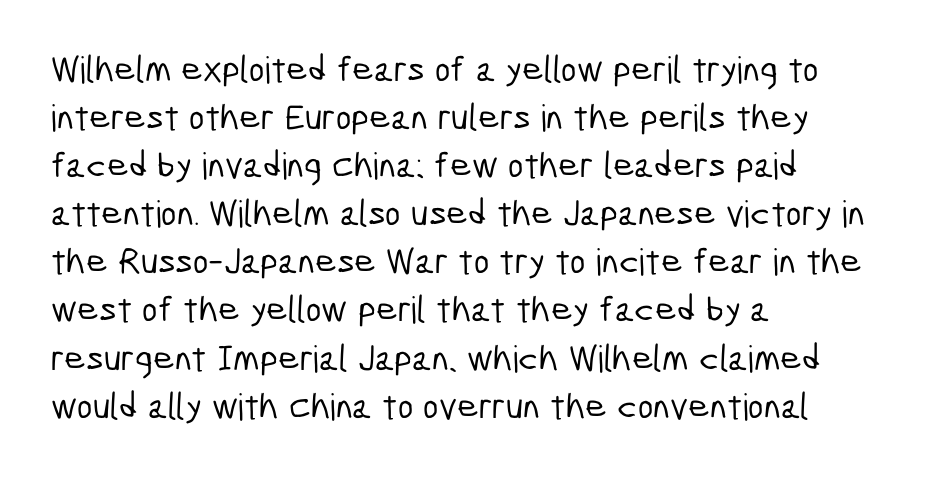
A student would call this left alignment; a typographer would say flush left, rag right. The glyphs are unaccompanied by any horizontal stroke below them. You could not count columns in this text — the font is proportionally spaced. A typesetter would call this leading conventional body-copy spacing.
